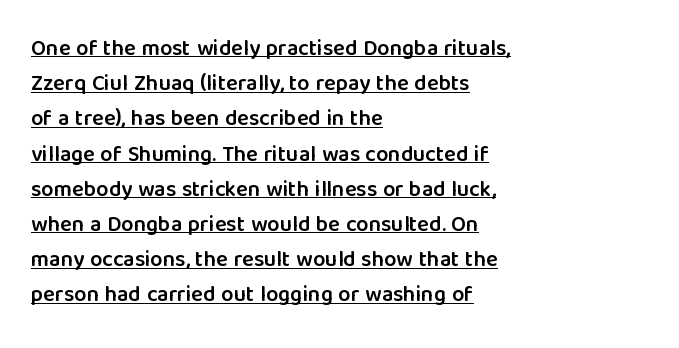
The image shows 22 px text type, upright; set left-aligned, normal line spacing (1.6x), normal letter spacing, underlined.
